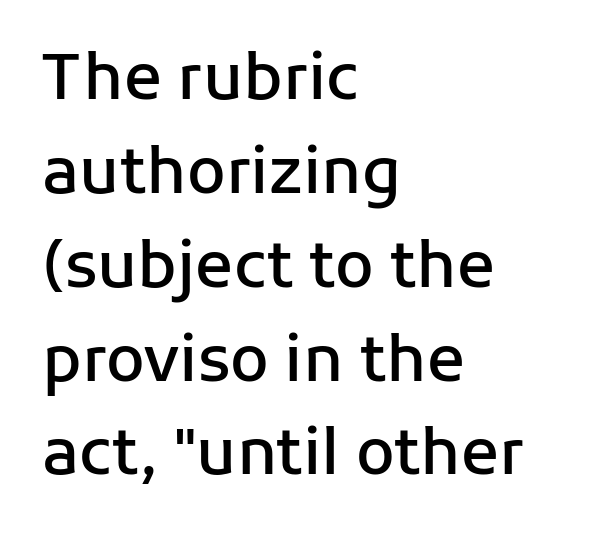
The font family rendered here belongs to the sans-serif group. What weight is shown? A semibold, between regular and bold. Reading down the column, the eye jumps a familiar distance to each next line. These lines are set flush left with a ragged right edge. Descenders hang freely into open space.
